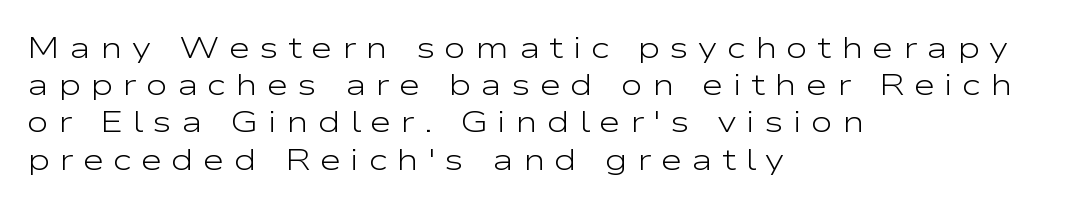
Q: Is the text bold? A: No.
Q: Is the text italic (slanted)? A: No, it is upright.
Q: Is the typeface a serif or a sans-serif typeface? A: Sans-serif.
Q: Is the text underlined? A: No.
Q: How is the paragraph aligned? A: Left-aligned.
Q: Is the spacing between letters normal or unusually wide? A: Unusually wide.
Q: Width (condensed, normal, or wide)? A: Wide.
Q: Stroke contrast? A: Low.
Q: x-height? A: Medium.
Q: Monospaced? A: No.
